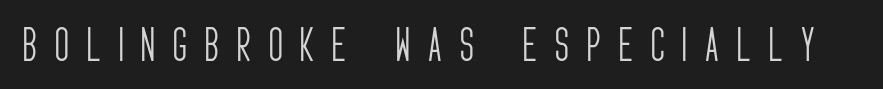
The image shows 38 px light, condensed sans-serif type, upright; set unusually wide letter spacing (+0.48 em), not underlined; low stroke contrast and a large x-height.
